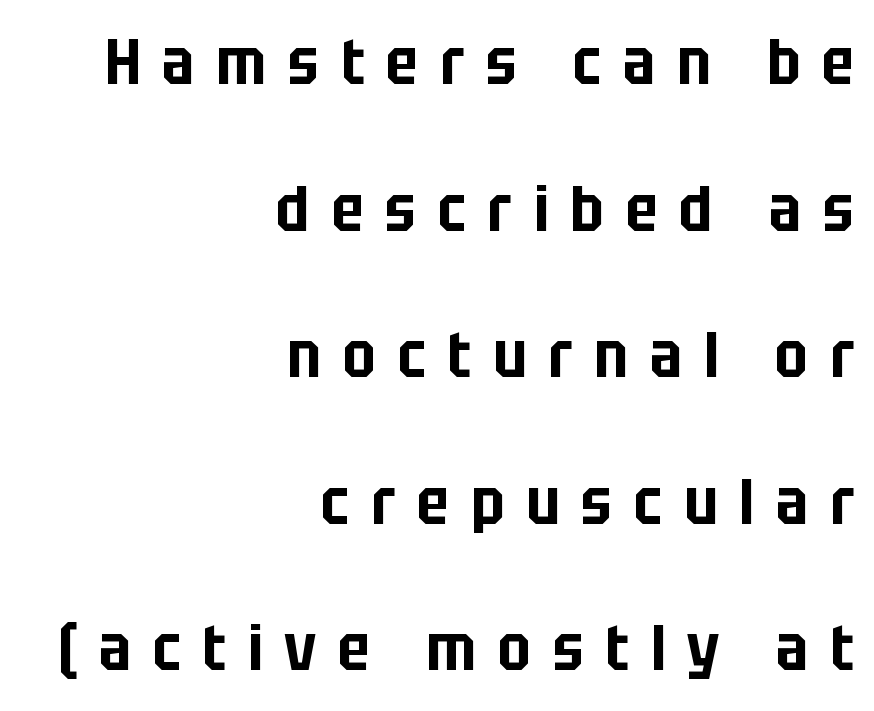
The image shows 64 px condensed sans-serif type, upright; set right-aligned, loose line spacing (2.29x), unusually wide letter spacing (+0.34 em), not underlined; low stroke contrast and a large x-height.
